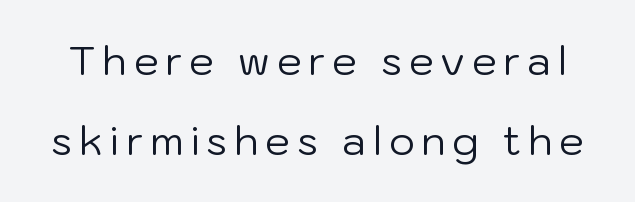
The strip under each line holds only bare page. Each new line begins a long way beneath the previous one. Every character sits straight up, as roman type does. Do the characters align in a grid? No, the font is proportional. Are there feet on the stems? There aren't — it's a sans.
